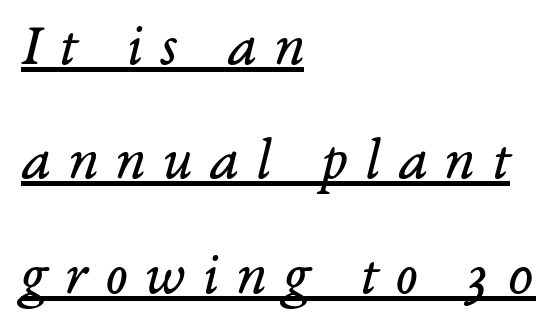
The letterforms sit at book weight or below. Note the varied advance widths — an 'i' is clearly narrower than an 'm'. The face used here is seriffed, in the tradition of book romans. Interline gaps are noticeably wide in this sample.
